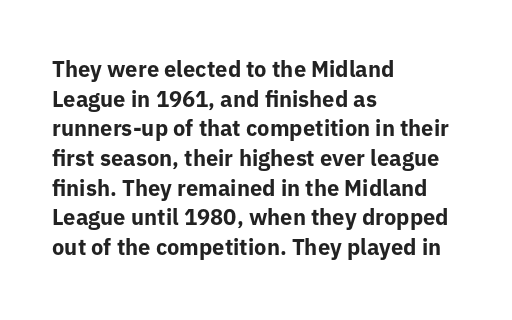
The image shows 22 px bold type, upright; set left-aligned, normal line spacing (1.35x), normal letter spacing, not underlined.
